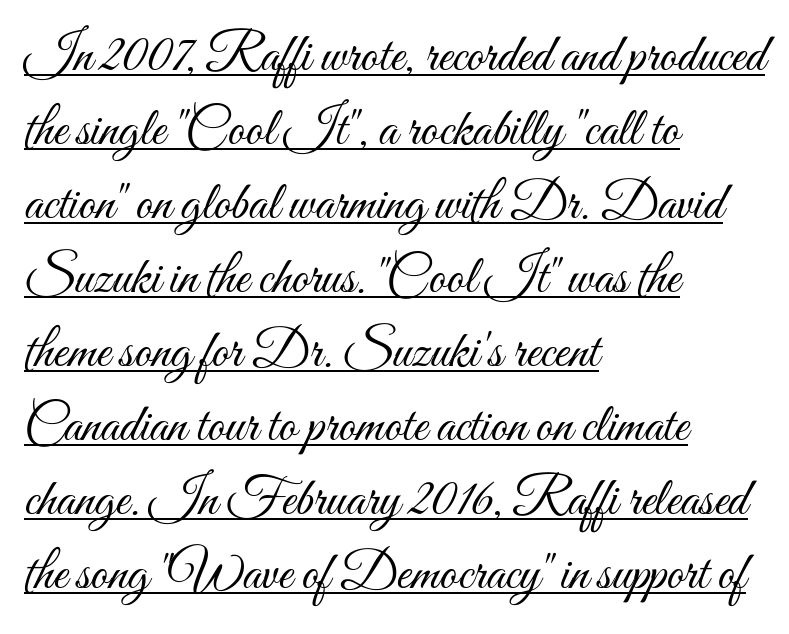
Q: Is the text bold? A: No.
Q: Is the text italic (slanted)? A: Yes.
Q: Is the text underlined? A: Yes.
Q: How is the paragraph aligned? A: Left-aligned.
Q: Is the spacing between letters normal or unusually wide? A: Normal.
Q: Is the spacing between lines tight, normal or loose? A: Normal.
Q: Width (condensed, normal, or wide)? A: Condensed.
Q: Stroke contrast? A: Medium.
Q: x-height? A: Small.
Q: Monospaced? A: No.
